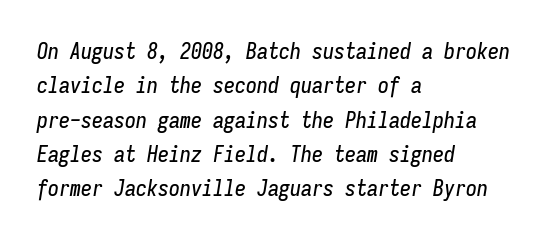
Q: Is the text italic (slanted)? A: Yes, it leans right by about 9 degrees.
Q: Is the text underlined? A: No.
Q: How is the paragraph aligned? A: Left-aligned.
Q: Is the spacing between letters normal or unusually wide? A: Normal.
Q: Is the spacing between lines tight, normal or loose? A: Normal.
